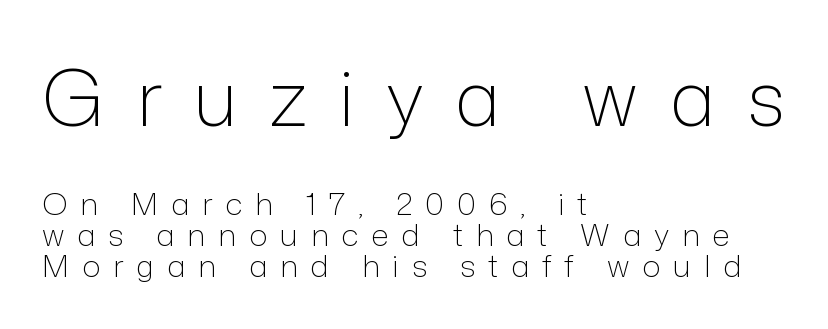
Typesetter's note — upper block bumped up in size, lower block left smaller. When letters stand straight like this, we call the style roman or upright. Classification — sans serif. Here the designer chose a conventional face with non-uniform glyph widths.
